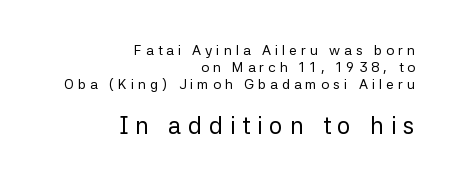
Q: Is the text bold? A: No.
Q: Is the text italic (slanted)? A: No, it is upright.
Q: Is the text underlined? A: No.
Q: How is the paragraph aligned? A: Right-aligned.
Q: Is the spacing between letters normal or unusually wide? A: Unusually wide.
Q: Which block of text is set in a larger size, the first (top) or the second (bottom)? A: The second (bottom) one.
